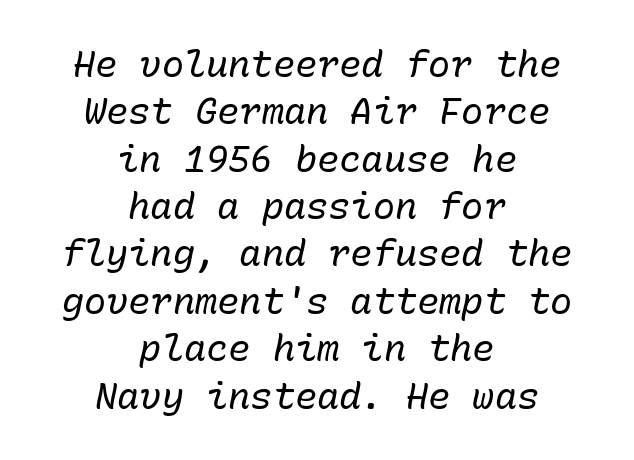
Q: Is the text bold? A: No.
Q: Is the text italic (slanted)? A: Yes, it leans right by about 10 degrees.
Q: Is the text underlined? A: No.
Q: How is the paragraph aligned? A: Centered.
Q: Is the spacing between letters normal or unusually wide? A: Normal.
Q: Is the spacing between lines tight, normal or loose? A: Normal.
Q: Width (condensed, normal, or wide)? A: Normal.
Q: Stroke contrast? A: Low.
Q: x-height? A: Medium.
Q: Monospaced? A: Yes.
